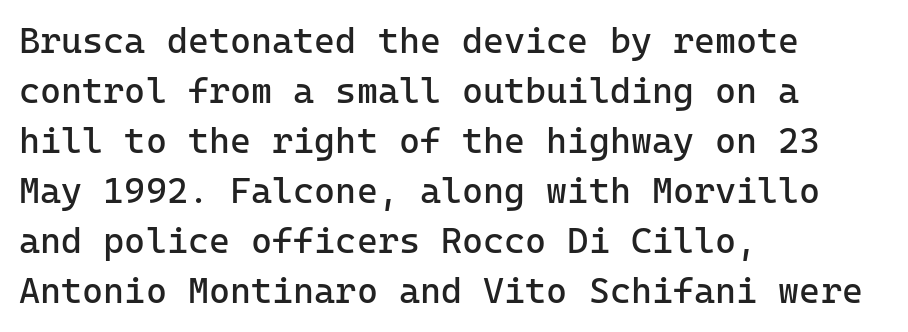
The image shows 36 px regular-weight sans-serif type, upright; set left-aligned, normal line spacing (1.39x), normal letter spacing, not underlined; low stroke contrast and a medium x-height.
